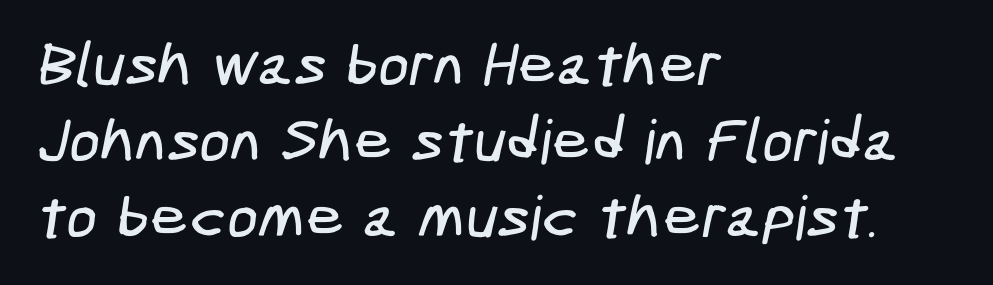
Does the type have serifs? No, each stem ends abruptly. Baseline-to-baseline distance is the conventional proportion of letter height. Letters rest on an invisible, unmarked baseline. The passage shown has conventional tracking throughout. This rendering uses left alignment, leaving the right contour irregular.
